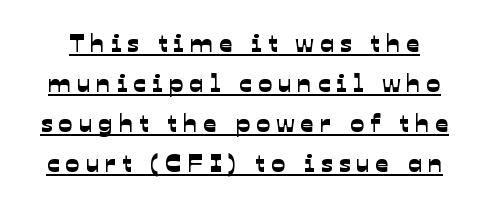
Q: Is the text underlined? A: Yes.
Q: Is the spacing between letters normal or unusually wide? A: Unusually wide.
Q: Is the spacing between lines tight, normal or loose? A: Normal.
